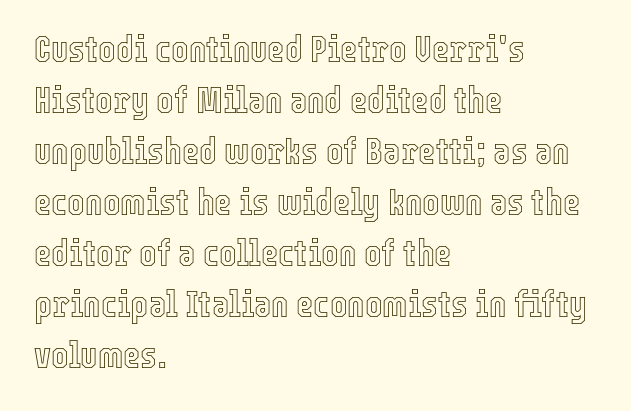
Decoration check: the copy has no underline. Alignment: flush left. A typesetter would call this proportional, since set widths differ per character. How would I describe the line gaps? Plain and ordinary.
